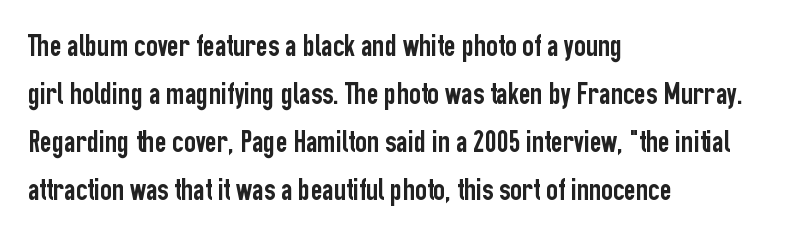
Every row of glyphs begins at an identical x-position on the left. The face used here is proportionally spaced, like ordinary book or web type. Caption: standard tracking, unaltered. Vertical spacing — default. The type family on display is of the sans-serif kind.
